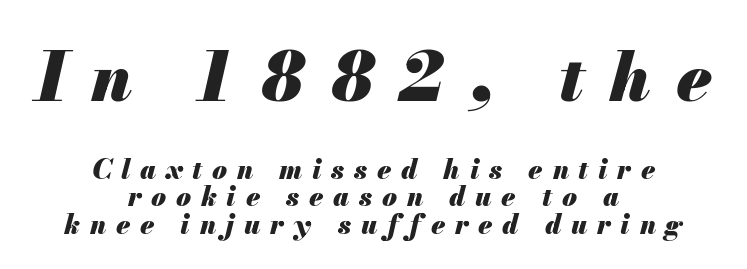
I'd describe the lettering as bold — thick and assertive. Does the lettering tilt? It does — this is italic. Decoration check: the copy has no underline. Here the designer chose a conventional face with non-uniform glyph widths.
